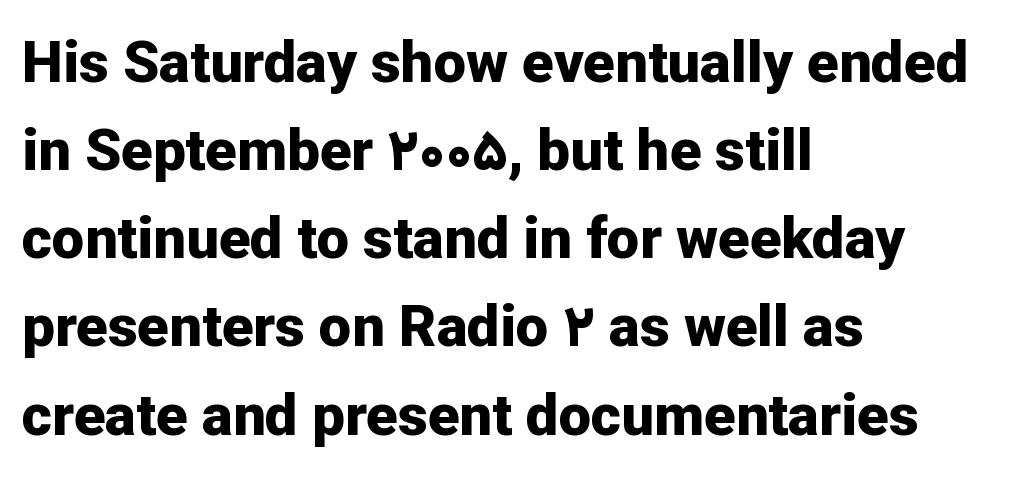
A normal amount of white space separates one row of letters from the next. Varying glyph widths throughout — classic text-font behaviour. This rendering leaves character spacing at its baseline value. The compositor pushed each line to the left boundary. Do the letters lean? They stand straight. Serif or sans? Sans — the stroke terminals are bare.
